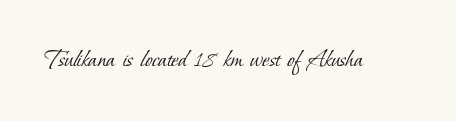
The image shows 27 px text type; set normal letter spacing, not underlined.
